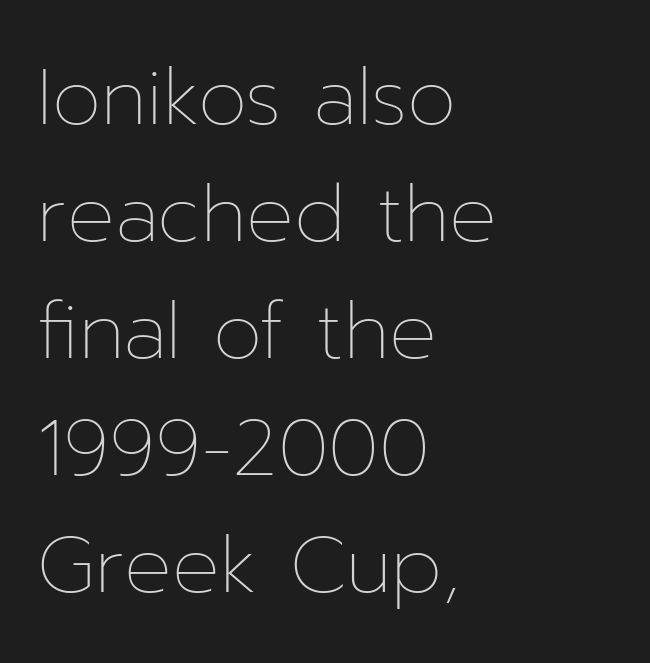
{"italic": "no", "bold": "no", "weight": "thin", "width": "normal", "stroke_contrast": "low", "x_height": "medium", "monospaced": "no", "underline": "no", "align": "left", "line_spacing": "normal", "line_spacing_ratio": 1.48, "letter_spacing": "normal", "letter_spacing_em": 0.0, "glyph_px": 79}
